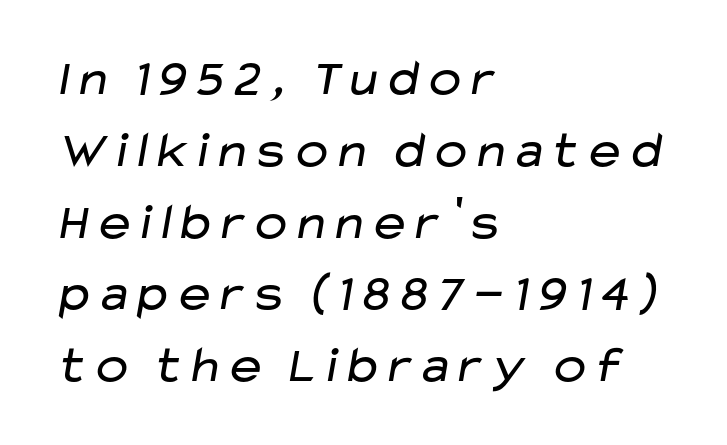
Q: Is the text bold? A: No.
Q: Is the typeface a serif or a sans-serif typeface? A: Sans-serif.
Q: Is the text underlined? A: No.
Q: How is the paragraph aligned? A: Left-aligned.
Q: Is the spacing between letters normal or unusually wide? A: Normal.
Q: Is the spacing between lines tight, normal or loose? A: Normal.
Q: Width (condensed, normal, or wide)? A: Wide.
Q: Stroke contrast? A: Low.
Q: x-height? A: Medium.
Q: Monospaced? A: No.
